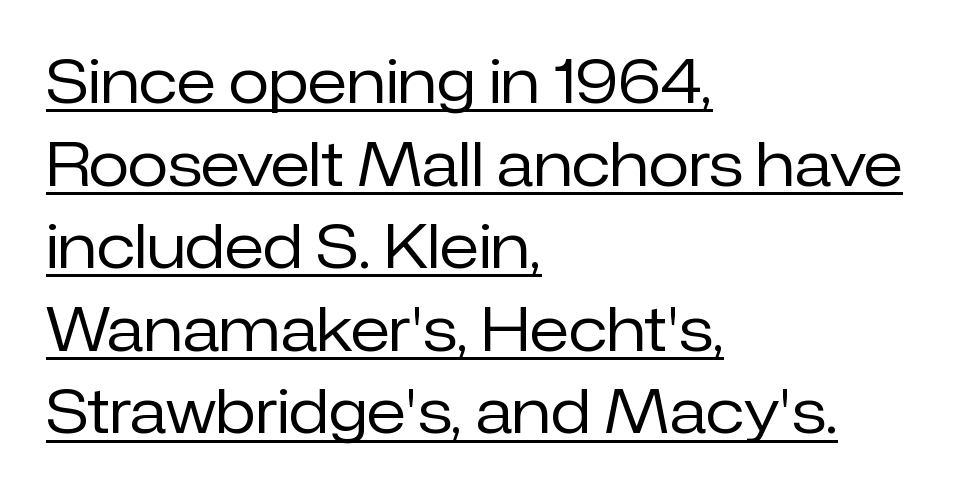
Reading down the column, the eye jumps a familiar distance to each next line. Think of a printed novel: that variable character pitch is what you see here. Font category for this specimen: sans-serif. Here the glyphs are tracked normally, forming tight word shapes. Glance below the letters and you will spot a drawn line. Teacher's note: observe the even left margin — that is flush-left alignment.
